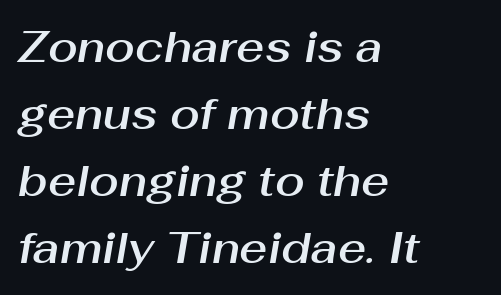
The image shows 43 px text type, italic (leaning right); set left-aligned, normal line spacing (1.56x), normal letter spacing, not underlined; medium stroke contrast and a medium x-height.
